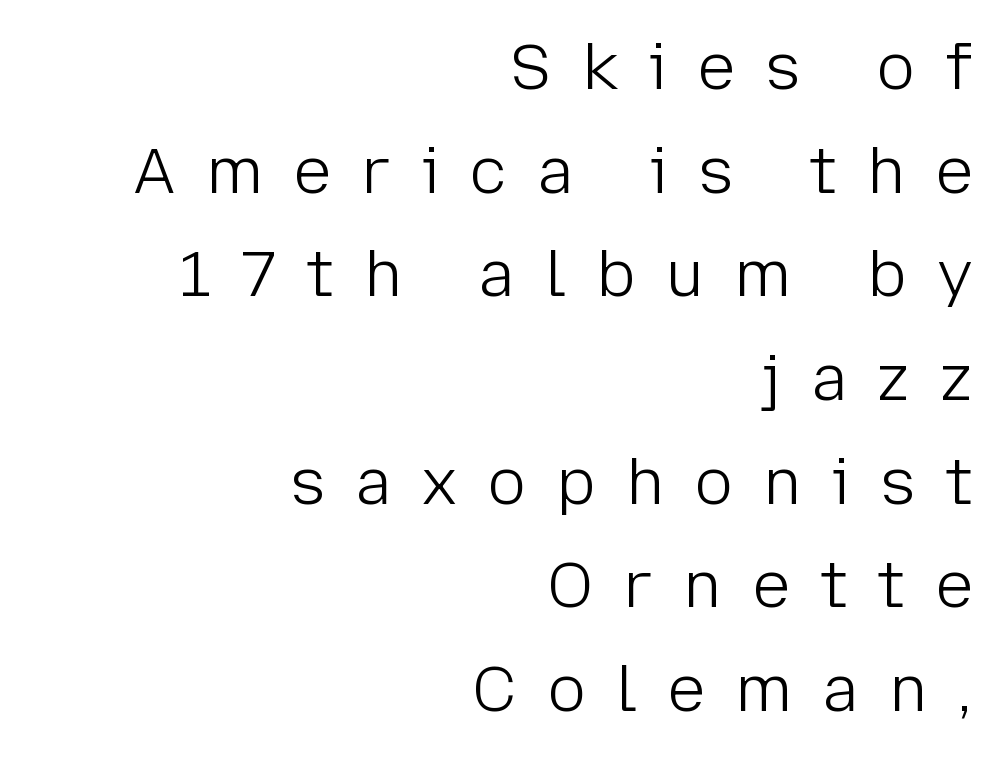
The image shows 64 px light sans-serif type, upright; set right-aligned, normal line spacing (1.62x), unusually wide letter spacing (+0.47 em), not underlined; low stroke contrast and a medium x-height.
